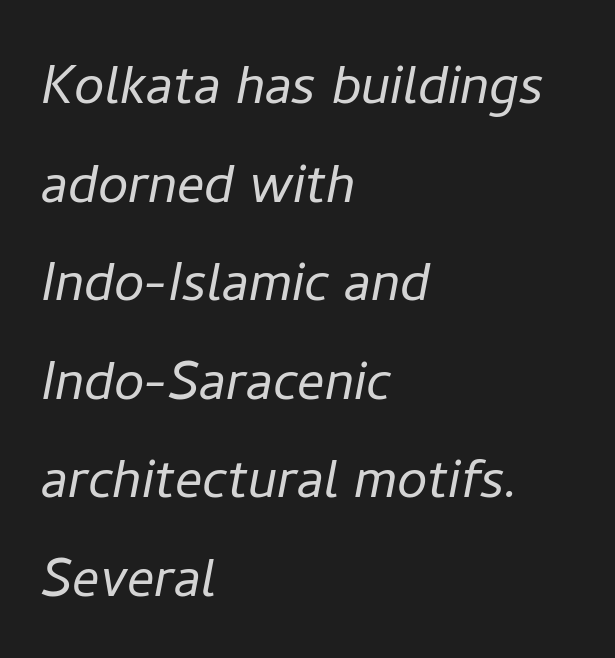
Q: Is the text bold? A: No.
Q: Is the text italic (slanted)? A: Yes, it leans right by about 11 degrees.
Q: Is the text underlined? A: No.
Q: How is the paragraph aligned? A: Left-aligned.
Q: Is the spacing between letters normal or unusually wide? A: Normal.
Q: Is the spacing between lines tight, normal or loose? A: Normal.
Q: Width (condensed, normal, or wide)? A: Normal.
Q: Stroke contrast? A: Low.
Q: x-height? A: Medium.
Q: Monospaced? A: No.
